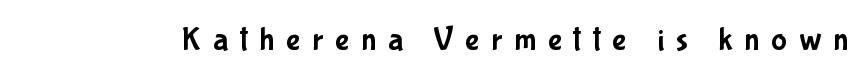
You could not count columns in this text — the font is proportionally spaced. Unmarked baselines from the first word to the last. Each word looks stretched out because of the extra space between its letters. Upright lettering throughout. The designer went with a sans here, leaving each stem footless.
